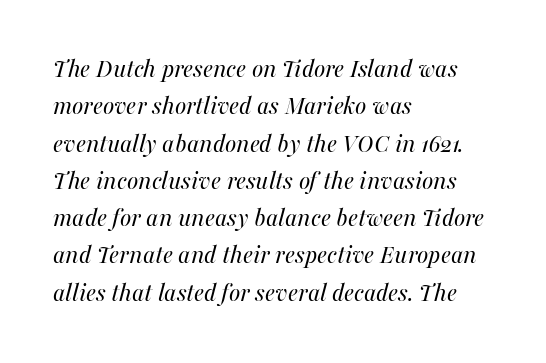
Default kerning and tracking; the words read as compact shapes. Leading matches the norm, producing a regular column. Where is the straight margin? On the left. The strokes are not fattened; the text isn't bold. Observe the lean: these are italic letterforms.
